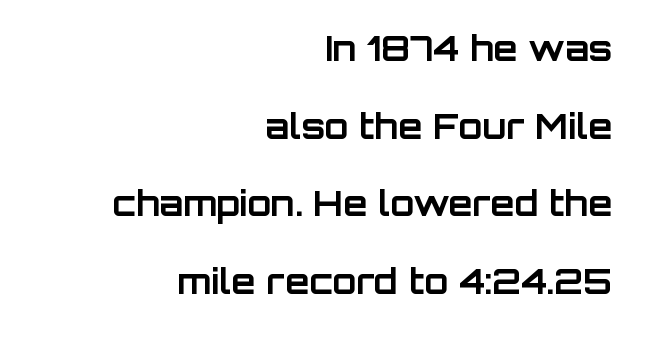
{"serif": "no", "italic": "no", "bold": "yes", "weight": "bold", "width": "normal", "stroke_contrast": "low", "x_height": "large", "monospaced": "no", "underline": "no", "align": "right", "line_spacing": "loose", "line_spacing_ratio": 2.22, "letter_spacing": "normal", "letter_spacing_em": 0.0, "glyph_px": 35}
